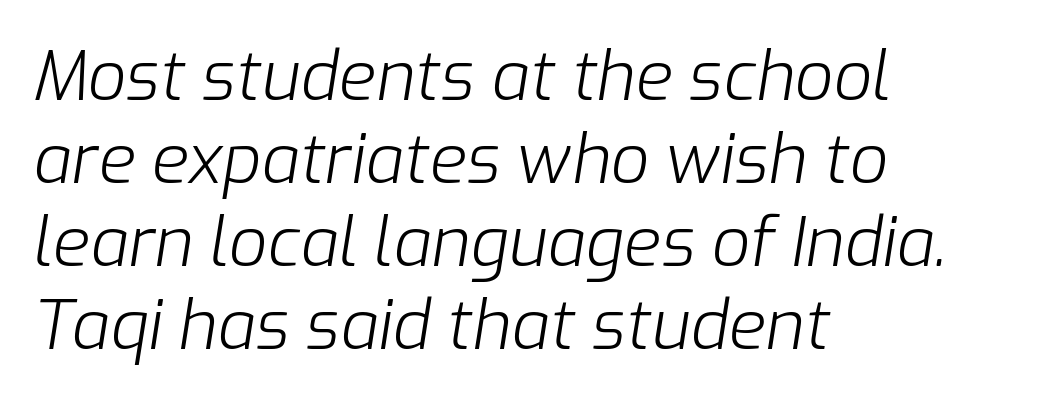
{"italic": "yes", "lean": "right", "slant_degrees": 9, "bold": "no", "weight": "light", "width": "normal", "stroke_contrast": "low", "x_height": "medium", "monospaced": "no", "underline": "no", "align": "left", "line_spacing_ratio": 1.22, "letter_spacing": "normal", "letter_spacing_em": 0.0, "glyph_px": 68}
